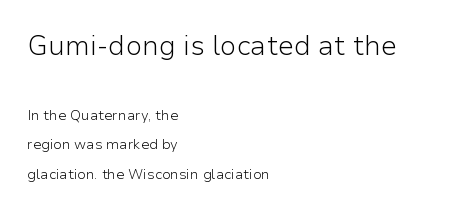
{"italic": "no", "bold": "no", "underline": "no", "align": "left", "line_spacing": "loose", "line_spacing_ratio": 2.09, "letter_spacing": "normal", "letter_spacing_em": 0.0, "larger_block": "first", "size_ratio": 1.93, "glyph_px": 27}
